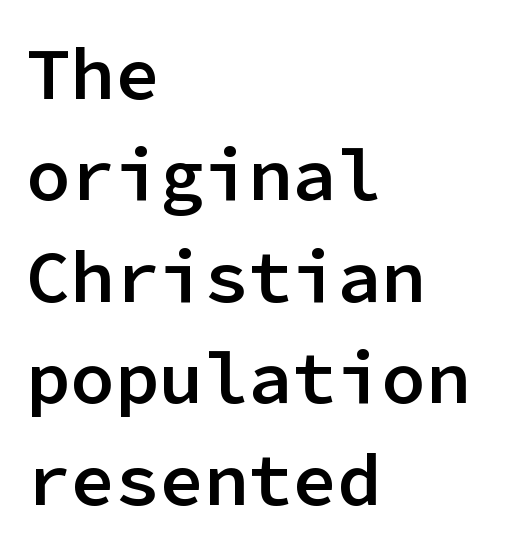
The image shows 74 px semibold sans-serif type, upright, monospaced; set left-aligned, normal line spacing (1.37x), normal letter spacing, not underlined; low stroke contrast and a medium x-height.
